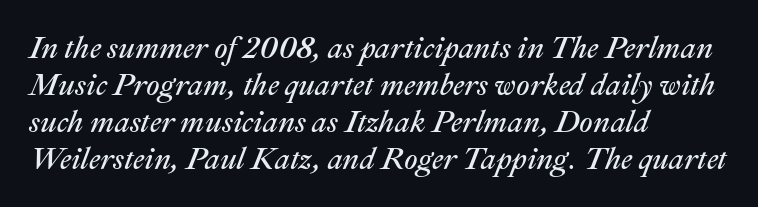
Q: Is the text bold? A: No.
Q: Is the text italic (slanted)? A: Yes, it leans right by about 22 degrees.
Q: Is the text underlined? A: No.
Q: How is the paragraph aligned? A: Left-aligned.
Q: Is the spacing between letters normal or unusually wide? A: Normal.
Q: Width (condensed, normal, or wide)? A: Normal.
Q: Stroke contrast? A: Medium.
Q: x-height? A: Medium.
Q: Monospaced? A: No.
